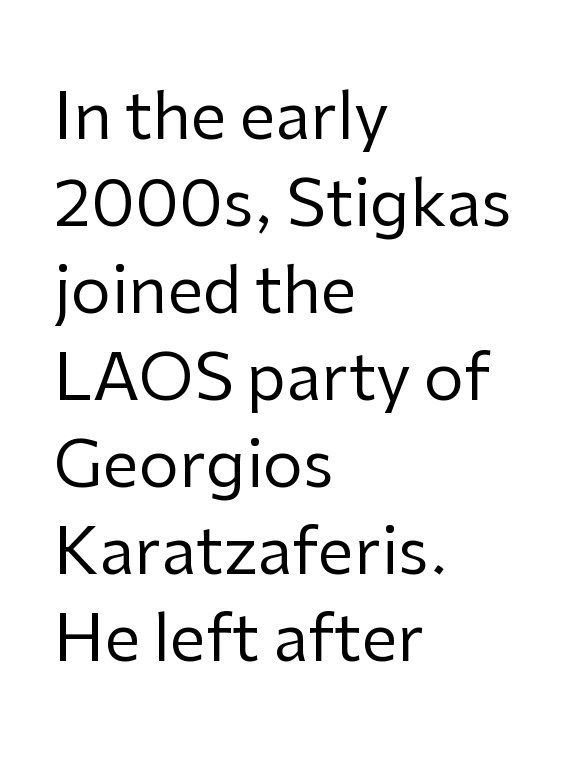
{"serif": "no", "italic": "no", "bold": "no", "weight": "regular", "width": "normal", "stroke_contrast": "low", "x_height": "medium", "monospaced": "no", "underline": "no", "align": "left", "line_spacing": "normal", "line_spacing_ratio": 1.36, "letter_spacing": "normal", "letter_spacing_em": 0.0, "glyph_px": 64}
